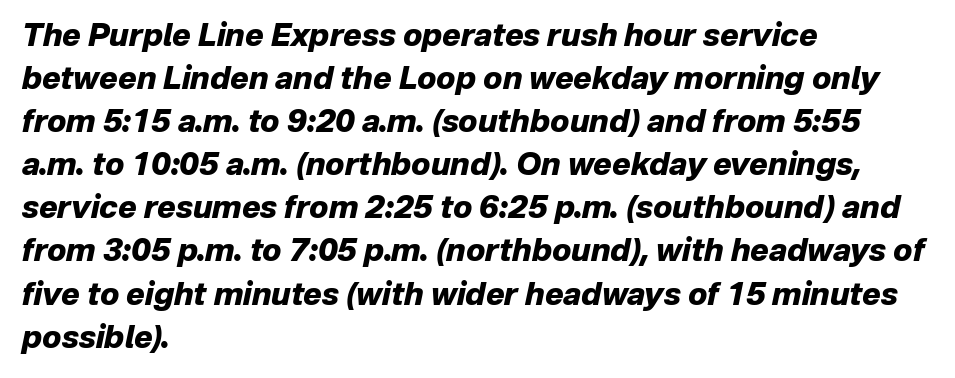
{"italic": "yes", "lean": "right", "slant_degrees": 12, "bold": "yes", "weight": "heavy", "width": "normal", "stroke_contrast": "low", "x_height": "medium", "monospaced": "no", "underline": "no", "align": "left", "line_spacing": "normal", "line_spacing_ratio": 1.39, "letter_spacing": "normal", "letter_spacing_em": 0.0, "glyph_px": 31}
